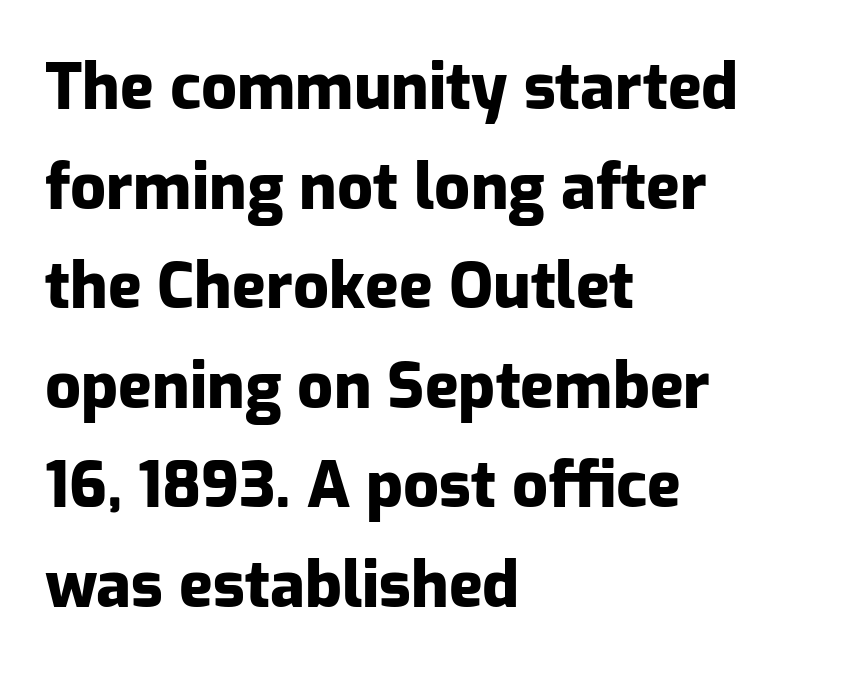
These lines sit exactly where default settings would place them. The typography opts for an upright posture over an oblique one. Unmarked baselines from the first word to the last. All the whitespace from short lines collects on the right.
